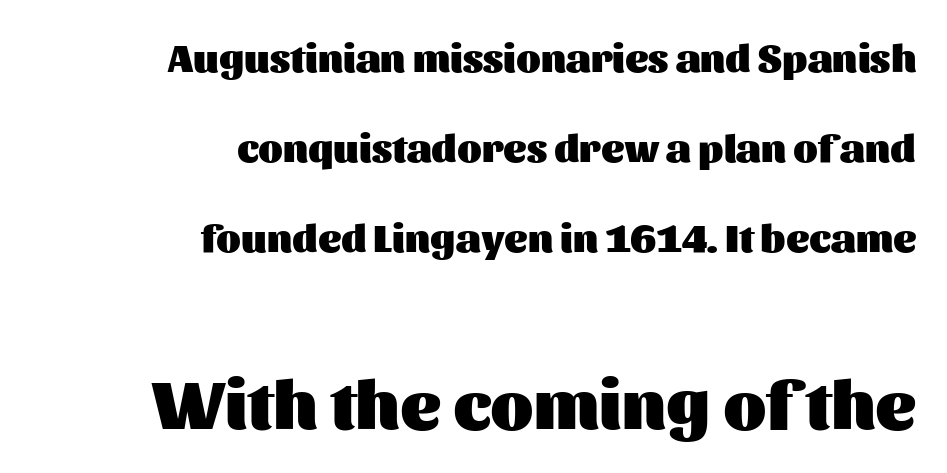
Q: Is the text bold? A: Yes.
Q: Is the text italic (slanted)? A: No, it is upright.
Q: Is the typeface a serif or a sans-serif typeface? A: Sans-serif.
Q: Is the text underlined? A: No.
Q: How is the paragraph aligned? A: Right-aligned.
Q: Is the spacing between letters normal or unusually wide? A: Normal.
Q: Is the spacing between lines tight, normal or loose? A: Loose.
Q: Which block of text is set in a larger size, the first (top) or the second (bottom)? A: The second (bottom) one.
Q: Width (condensed, normal, or wide)? A: Normal.
Q: Stroke contrast? A: Medium.
Q: x-height? A: Medium.
Q: Monospaced? A: No.
